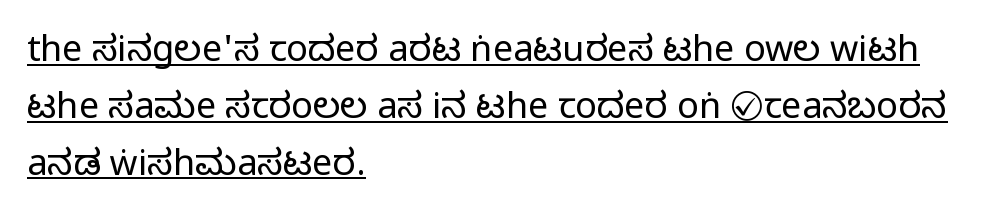
The image shows 36 px condensed sans-serif type, upright; set left-aligned, normal line spacing (1.58x), normal letter spacing, underlined; medium stroke contrast.
